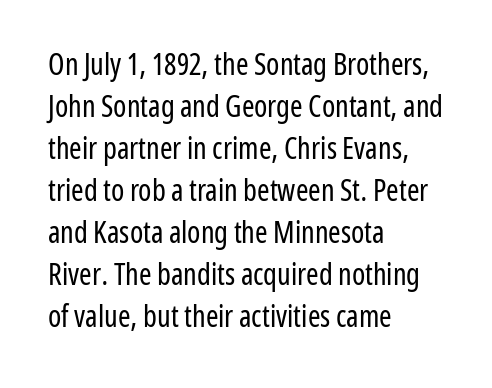
The image shows 30 px regular-weight, condensed sans-serif type, upright; set left-aligned, normal line spacing (1.4x), normal letter spacing, not underlined; low stroke contrast and a medium x-height.
